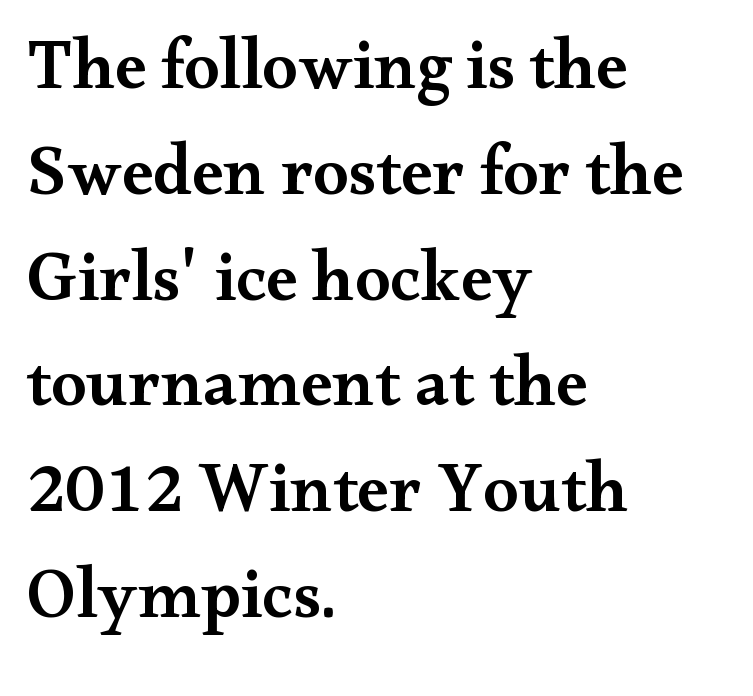
{"serif": "yes", "italic": "no", "bold": "semi", "weight": "semibold", "width": "wide", "stroke_contrast": "medium", "x_height": "small", "monospaced": "no", "underline": "no", "align": "left", "line_spacing": "normal", "line_spacing_ratio": 1.49, "letter_spacing": "normal", "letter_spacing_em": 0.0, "glyph_px": 71}
